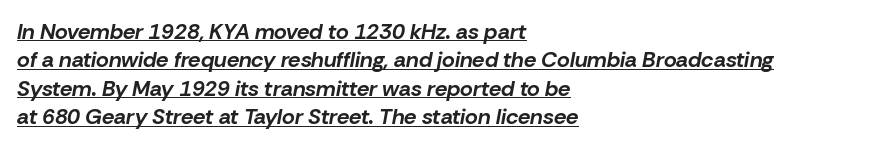
A classic flush-left, rag-right setting is used for this passage. In terms of leading, this rendering sits right in the middle. The typesetter has applied underlining to the passage shown. What stands out about the letter spacing? Nothing — it is the standard amount.
